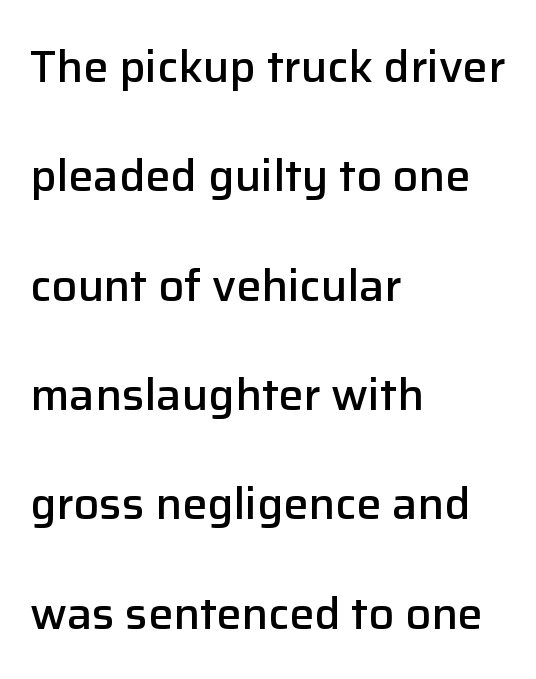
{"serif": "no", "italic": "no", "bold": "semi", "weight": "semibold", "width": "normal", "stroke_contrast": "low", "x_height": "medium", "monospaced": "no", "underline": "no", "align": "left", "line_spacing": "loose", "line_spacing_ratio": 2.43, "letter_spacing": "normal", "letter_spacing_em": 0.0, "glyph_px": 45}
